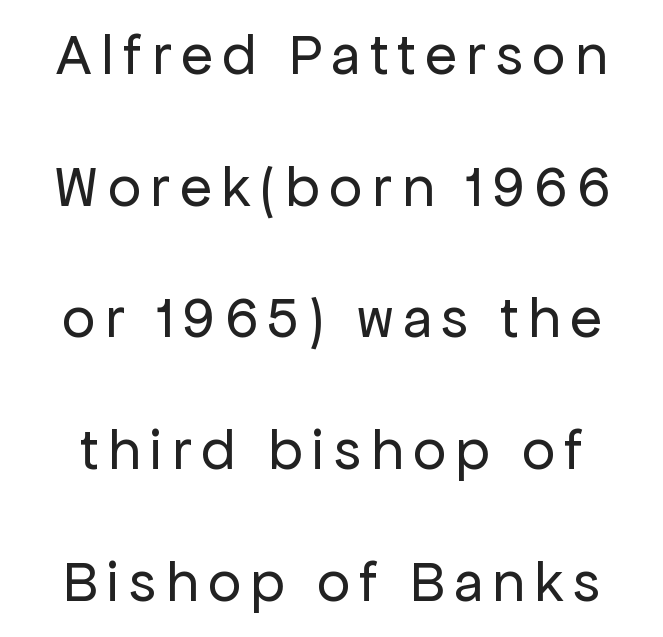
Q: Is the text bold? A: No.
Q: Is the text italic (slanted)? A: No, it is upright.
Q: Is the typeface a serif or a sans-serif typeface? A: Sans-serif.
Q: Is the text underlined? A: No.
Q: Is the spacing between lines tight, normal or loose? A: Loose.
Q: Width (condensed, normal, or wide)? A: Normal.
Q: Stroke contrast? A: Low.
Q: x-height? A: Medium.
Q: Monospaced? A: No.
